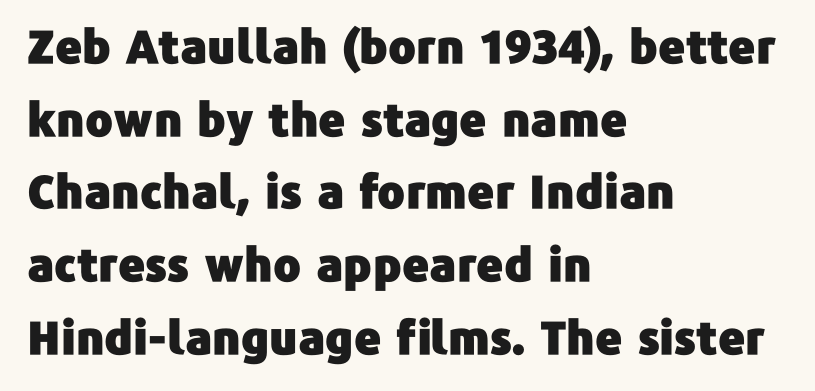
{"serif": "no", "italic": "no", "width": "normal", "stroke_contrast": "low", "x_height": "medium", "monospaced": "no", "underline": "no", "align": "left", "line_spacing": "normal", "line_spacing_ratio": 1.58, "letter_spacing": "normal", "letter_spacing_em": 0.0, "glyph_px": 46}
